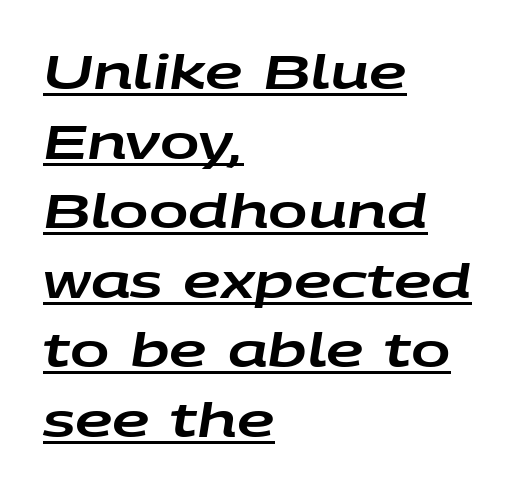
The image shows 47 px wide type, italic (leaning right); set left-aligned, normal line spacing (1.48x), normal letter spacing, underlined; low stroke contrast and a large x-height.
